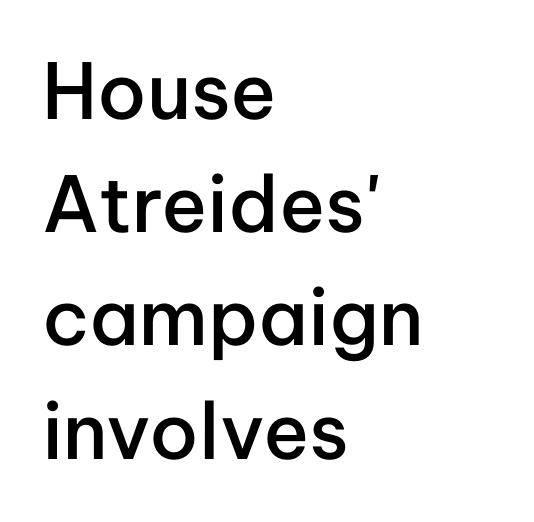
The image shows 77 px semibold sans-serif type, upright; set left-aligned, normal line spacing (1.47x), normal letter spacing, not underlined; low stroke contrast and a medium x-height.
